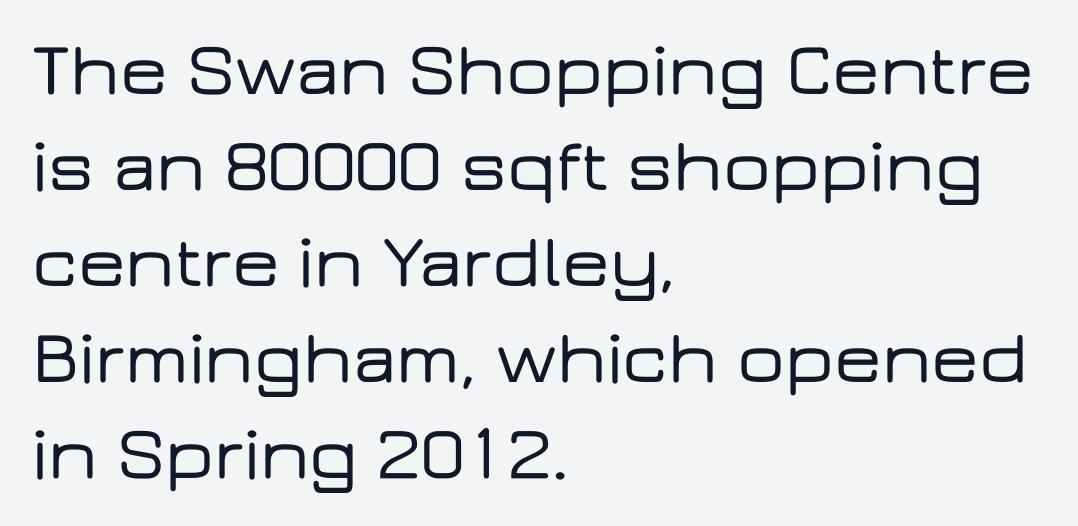
The image shows 75 px wide sans-serif type, upright; set left-aligned, normal line spacing (1.28x), normal letter spacing, not underlined; low stroke contrast and a medium x-height.
